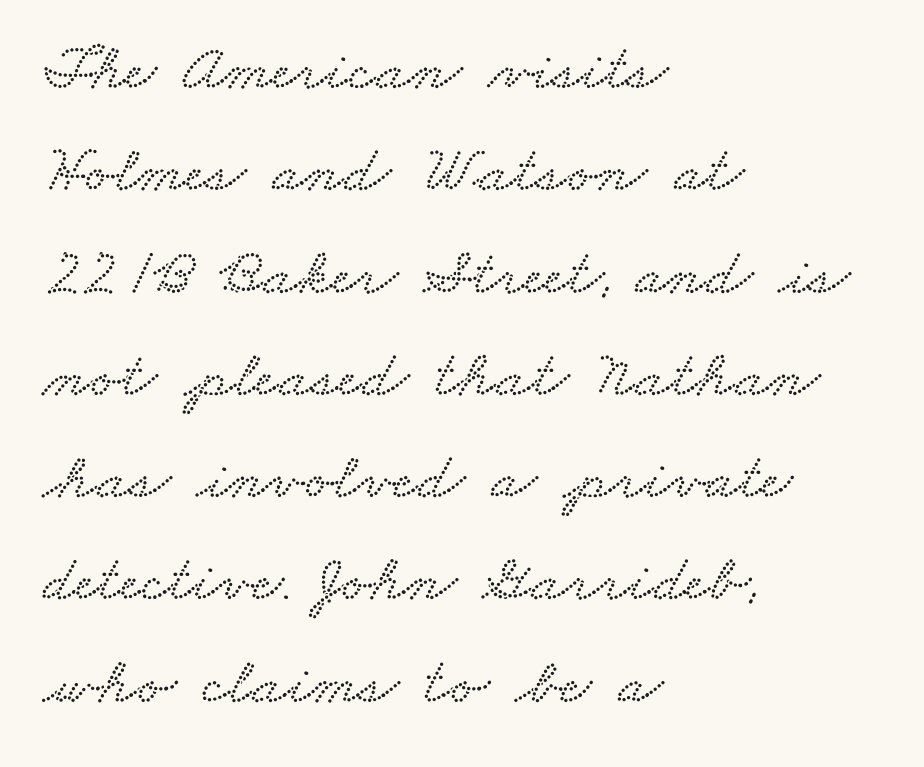
The letters advance in unequal steps, a hallmark of proportional type. Short and long lines alike share a common starting point at left. A normal amount of white space separates one row of letters from the next. Compared with typical body copy, the letter spacing here is the same.
